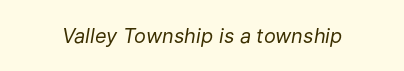
Q: Is the text bold? A: No.
Q: Is the text italic (slanted)? A: Yes, it leans right by about 9 degrees.
Q: Is the text underlined? A: No.
Q: Is the spacing between letters normal or unusually wide? A: Normal.
